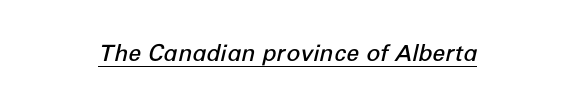
The image shows 23 px text type, italic (leaning right); set normal letter spacing, underlined.
